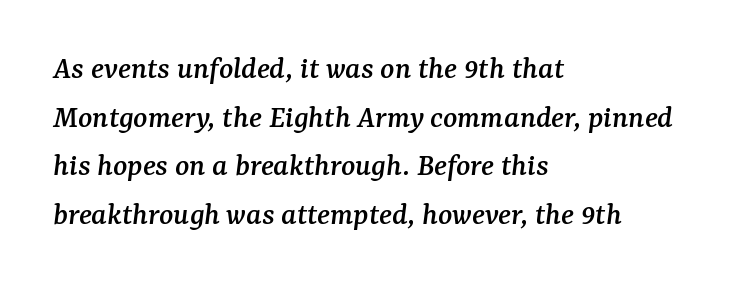
The space beneath each line is pristine and unruled. Is this a fixed-width face? No — the glyphs have proportional, varying widths. An italicized treatment has been applied to the whole sample. The face used here is rendered with its standard letterfit.
